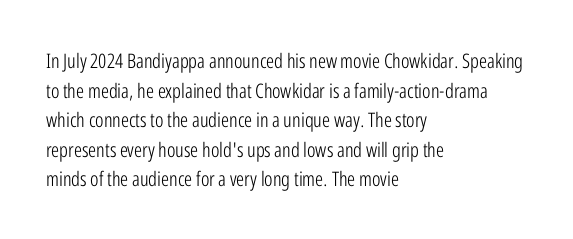
Compared with a typical body face, this is equally light or lighter still. The line texture is even and compact thanks to regular tracking. The space directly below the letters is spotless. Nope, not italic — everything's standing straight.
